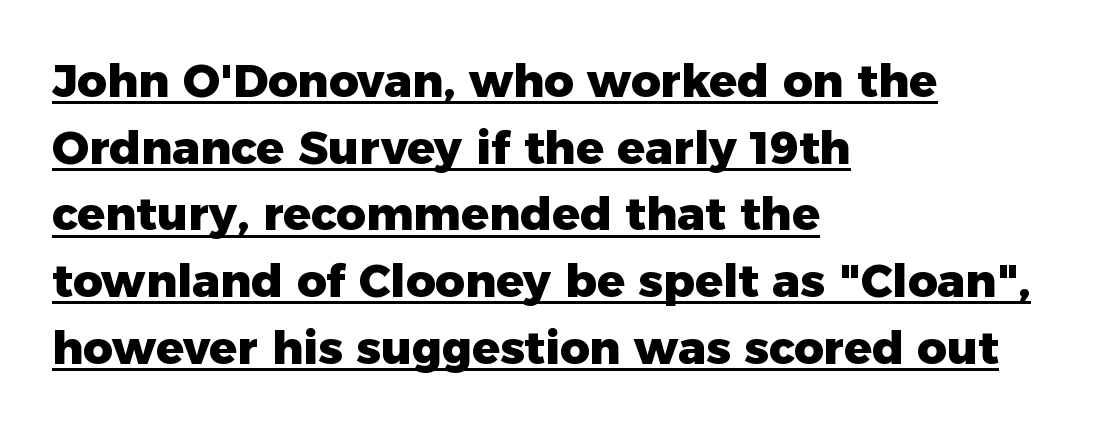
Q: Is the text bold? A: Yes.
Q: Is the text italic (slanted)? A: No, it is upright.
Q: Is the typeface a serif or a sans-serif typeface? A: Sans-serif.
Q: Is the text underlined? A: Yes.
Q: How is the paragraph aligned? A: Left-aligned.
Q: Is the spacing between letters normal or unusually wide? A: Normal.
Q: Is the spacing between lines tight, normal or loose? A: Normal.
Q: Width (condensed, normal, or wide)? A: Normal.
Q: Stroke contrast? A: Low.
Q: x-height? A: Medium.
Q: Monospaced? A: No.
